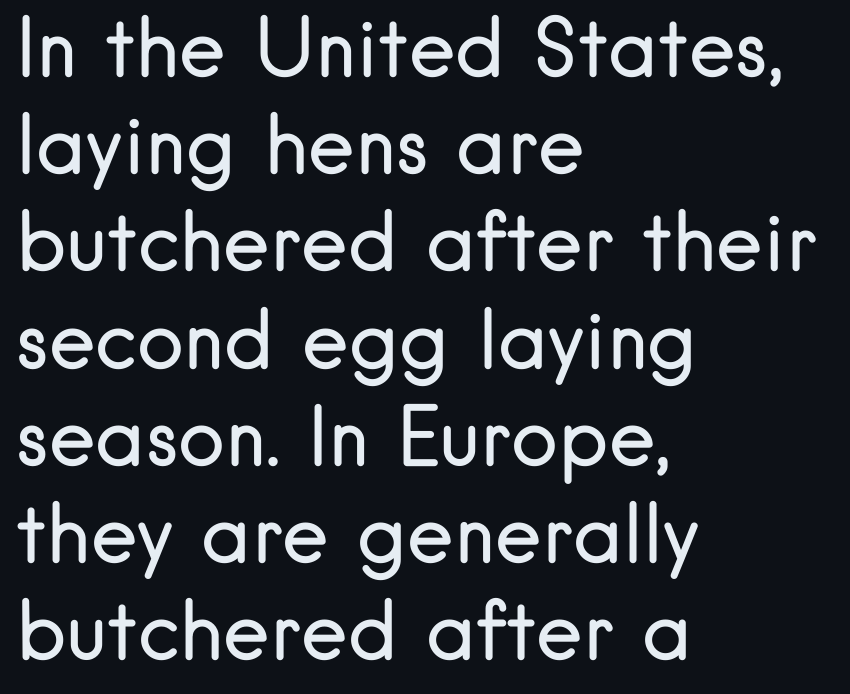
The strokes carry an ordinary text weight at most. Every row of glyphs begins at an identical x-position on the left. Do the characters align in a grid? No, the font is proportional. The foot of each line stays bare and open. Every stem runs plumb, perpendicular to the baseline. These lines are composed in type without serifs.
